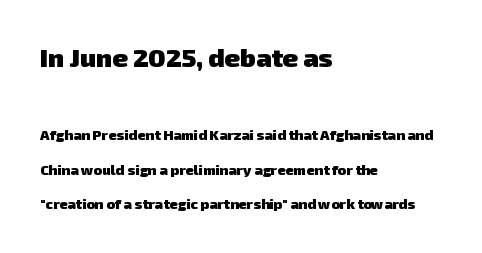
{"bold": "yes", "underline": "no", "align": "left", "line_spacing": "loose", "line_spacing_ratio": 2.47, "letter_spacing": "normal", "letter_spacing_em": 0.0, "larger_block": "first", "size_ratio": 1.86, "glyph_px": 26}
